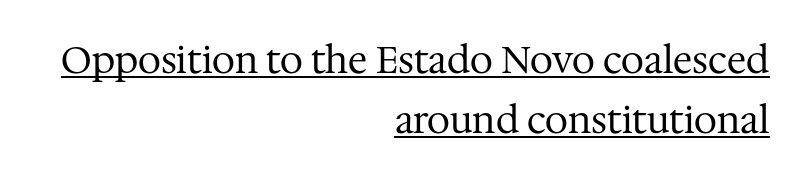
The image shows 37 px regular-weight serif type, upright; set right-aligned, normal line spacing (1.63x), normal letter spacing, underlined; medium stroke contrast and a medium x-height.
